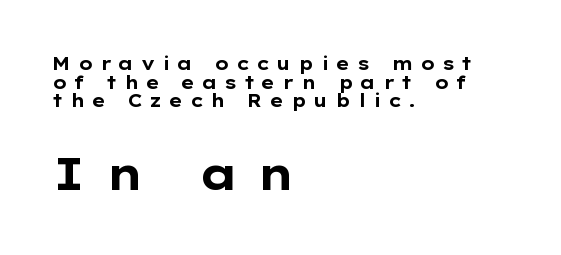
The image shows 46 px bold, wide sans-serif type, upright; set left-aligned, tight line spacing (1.03x), unusually wide letter spacing (+0.38 em), not underlined; the second (bottom) block is 2.56x larger; low stroke contrast and a medium x-height.
